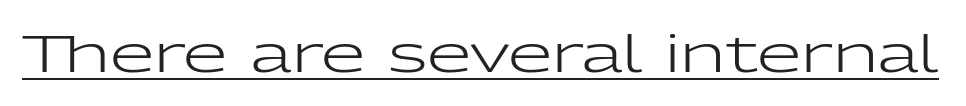
{"serif": "no", "italic": "no", "bold": "no", "weight": "regular", "width": "wide", "stroke_contrast": "low", "x_height": "medium", "monospaced": "no", "underline": "yes", "letter_spacing": "normal", "letter_spacing_em": 0.0, "glyph_px": 51}
